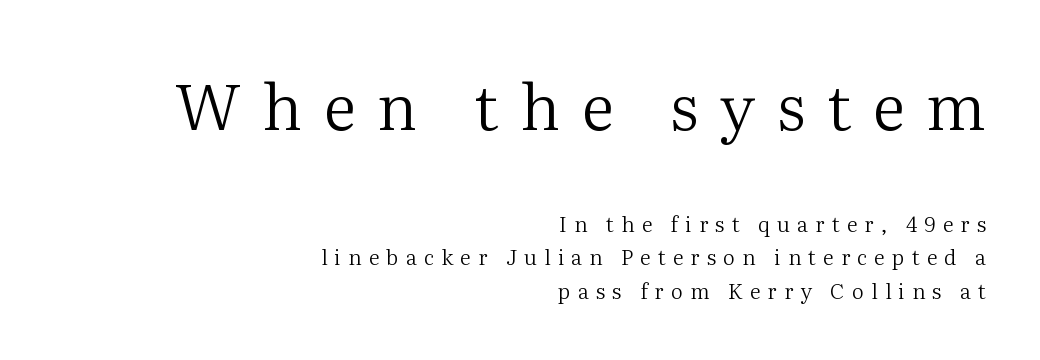
The image shows 64 px regular-weight serif type, upright; set right-aligned, normal line spacing (1.59x), unusually wide letter spacing (+0.34 em), not underlined; the first (top) block is 3.05x larger; medium stroke contrast and a medium x-height.
